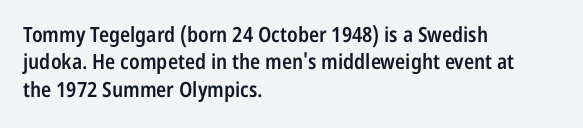
{"italic": "no", "bold": "semi", "underline": "no", "align": "left", "line_spacing": "normal", "line_spacing_ratio": 1.3, "letter_spacing": "normal", "letter_spacing_em": 0.0, "glyph_px": 21}
